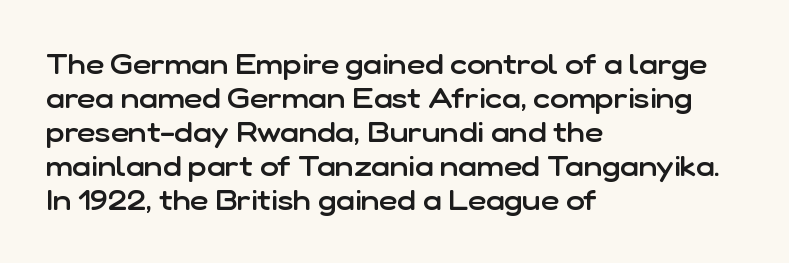
{"serif": "no", "italic": "no", "bold": "semi", "weight": "semibold", "width": "normal", "stroke_contrast": "low", "x_height": "medium", "monospaced": "no", "underline": "no", "align": "left", "line_spacing_ratio": 1.21, "letter_spacing": "normal", "letter_spacing_em": 0.0, "glyph_px": 28}
